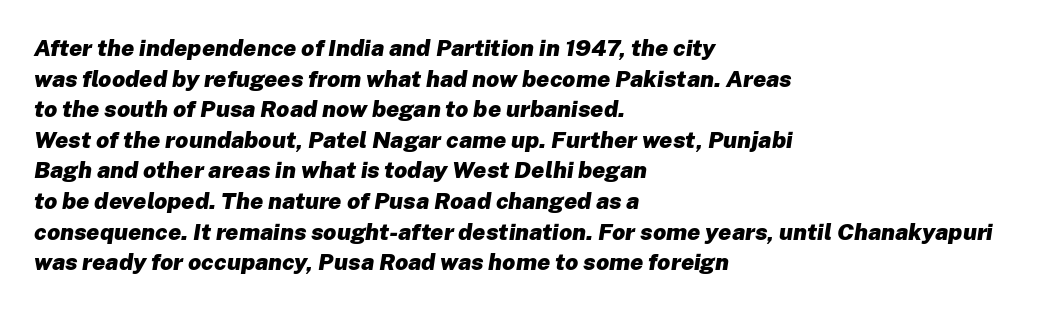
The image shows 23 px bold type, italic (leaning right); set left-aligned, normal line spacing (1.33x), normal letter spacing, not underlined.
